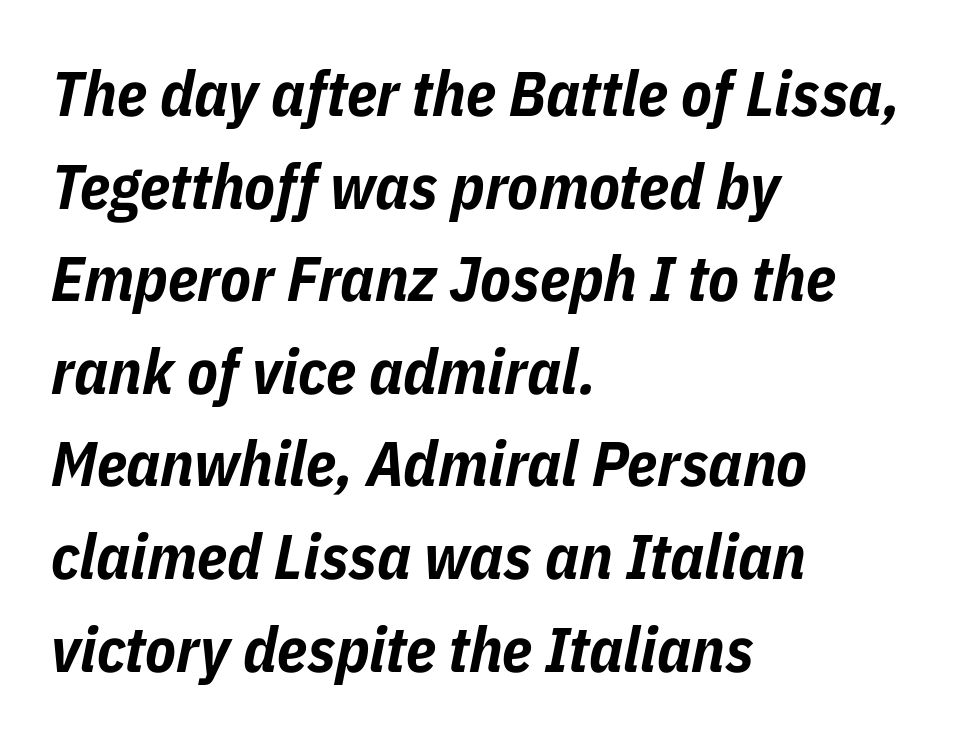
Q: Is the text bold? A: Yes.
Q: Is the text italic (slanted)? A: Yes, it leans right by about 11 degrees.
Q: Is the text underlined? A: No.
Q: How is the paragraph aligned? A: Left-aligned.
Q: Is the spacing between letters normal or unusually wide? A: Normal.
Q: Is the spacing between lines tight, normal or loose? A: Normal.
Q: Width (condensed, normal, or wide)? A: Condensed.
Q: Stroke contrast? A: Low.
Q: x-height? A: Medium.
Q: Monospaced? A: No.
